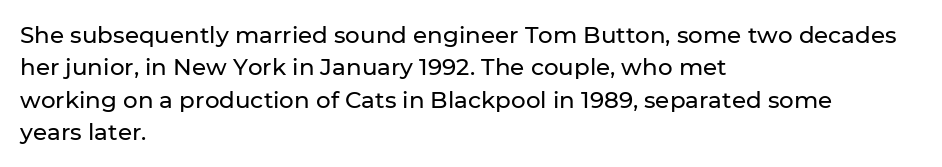
Rule under the text: the space is simply empty. Glyph-to-glyph distance matches everyday printed text. This block has exactly the height ordinary leading produces. Every character sits straight up, as roman type does. Teacher's note: observe the even left margin — that is flush-left alignment.
